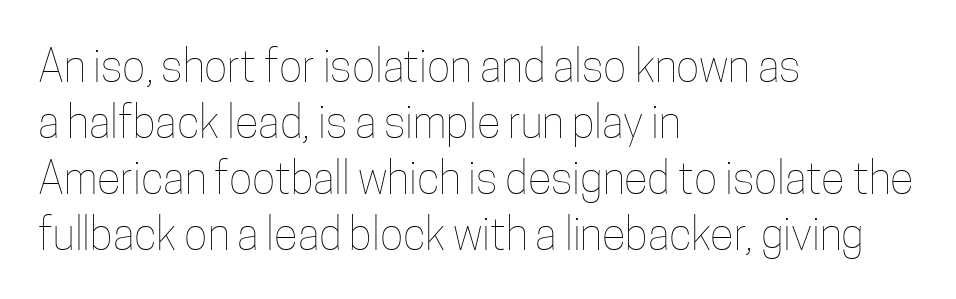
{"italic": "no", "bold": "no", "weight": "thin", "width": "condensed", "stroke_contrast": "low", "x_height": "medium", "monospaced": "no", "underline": "no", "align": "left", "line_spacing": "normal", "line_spacing_ratio": 1.27, "letter_spacing": "normal", "letter_spacing_em": 0.0, "glyph_px": 44}
